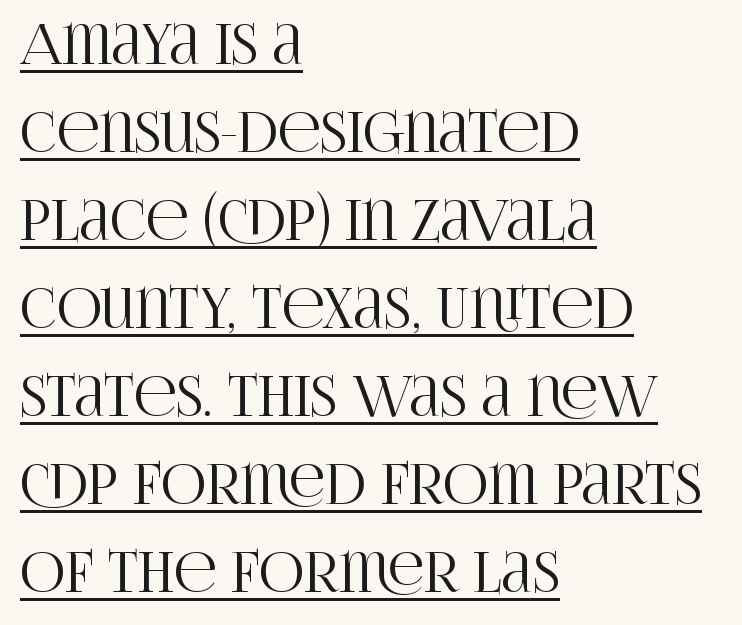
This sample has the flowing, uneven cadence of proportional lettering. The letters carry serifs — small finishing strokes at the ends of their stems. Compared with typical paragraphs, the rows here are spaced about the same. Compared with a centered layout, this one pins lines to the left instead.
